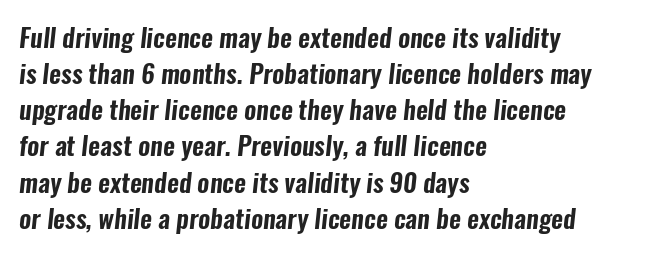
{"underline": "no", "align": "left", "line_spacing": "normal", "line_spacing_ratio": 1.39, "letter_spacing": "normal", "letter_spacing_em": 0.0, "glyph_px": 26}
